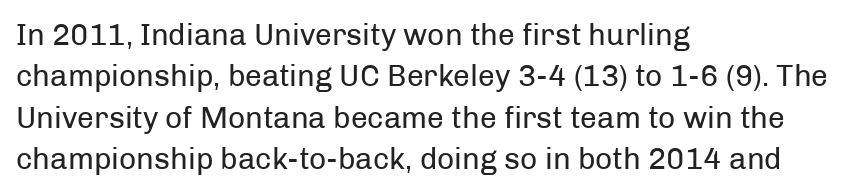
{"serif": "no", "italic": "no", "bold": "no", "weight": "regular", "width": "normal", "stroke_contrast": "low", "x_height": "medium", "monospaced": "no", "underline": "no", "align": "left", "line_spacing": "normal", "line_spacing_ratio": 1.38, "letter_spacing": "normal", "letter_spacing_em": 0.0, "glyph_px": 30}
